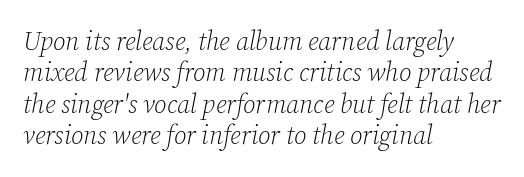
Q: Is the text bold? A: No.
Q: Is the text italic (slanted)? A: Yes, it leans right by about 12 degrees.
Q: Is the text underlined? A: No.
Q: How is the paragraph aligned? A: Left-aligned.
Q: Is the spacing between letters normal or unusually wide? A: Normal.
